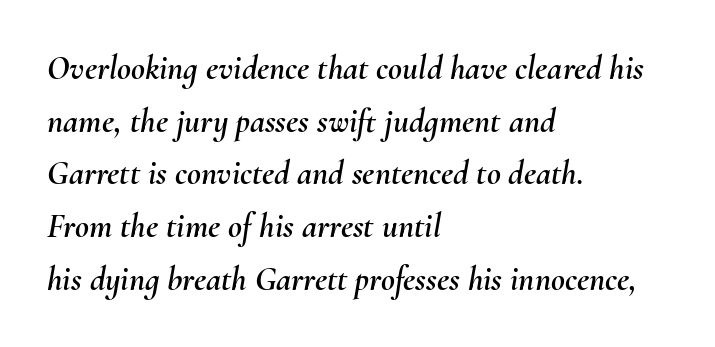
Q: Is the text italic (slanted)? A: Yes, it leans right by about 10 degrees.
Q: Is the text underlined? A: No.
Q: How is the paragraph aligned? A: Left-aligned.
Q: Is the spacing between letters normal or unusually wide? A: Normal.
Q: Is the spacing between lines tight, normal or loose? A: Normal.
Q: Width (condensed, normal, or wide)? A: Normal.
Q: Stroke contrast? A: Medium.
Q: x-height? A: Small.
Q: Monospaced? A: No.
